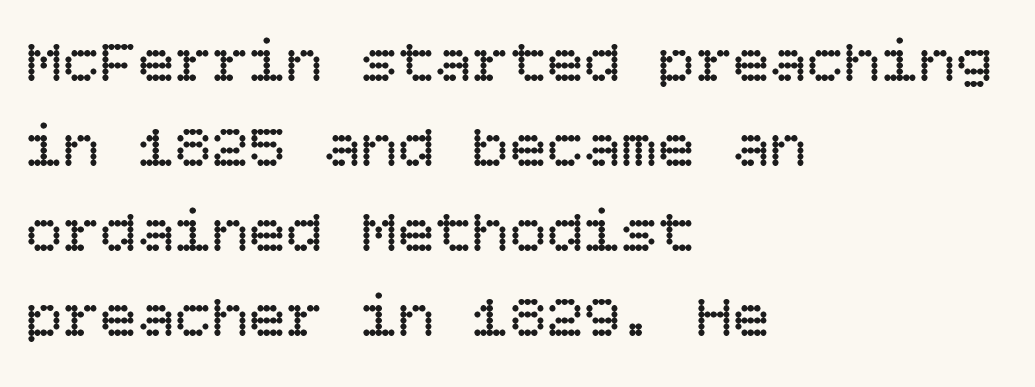
{"italic": "no", "bold": "no", "weight": "regular", "width": "normal", "stroke_contrast": "low", "x_height": "large", "underline": "no", "align": "left", "line_spacing": "normal", "line_spacing_ratio": 1.37, "letter_spacing": "normal", "letter_spacing_em": 0.0, "glyph_px": 62}
